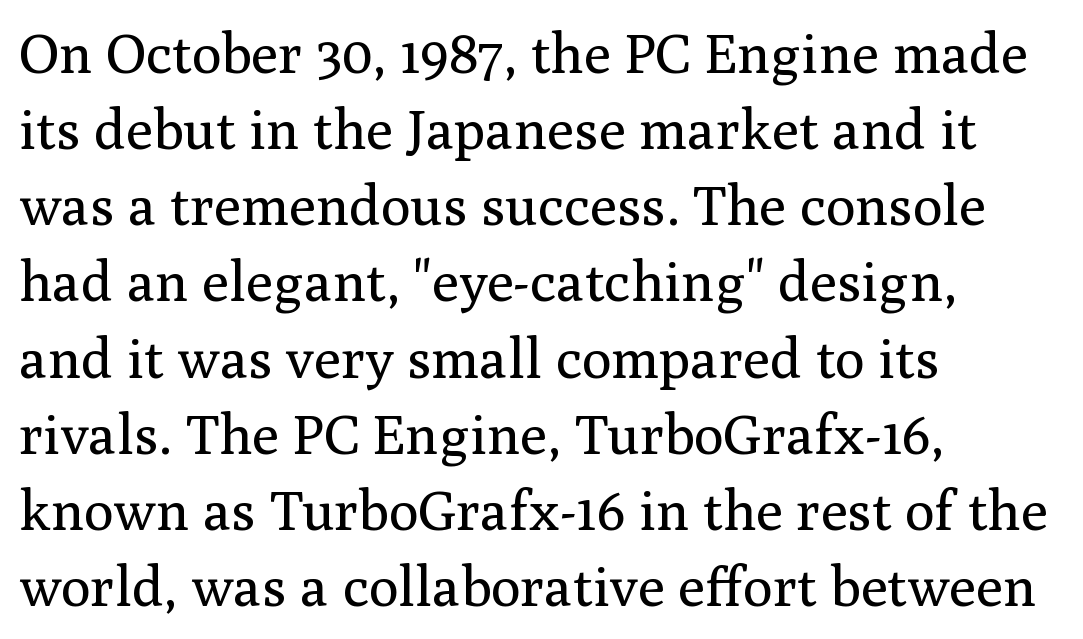
The image shows 56 px regular-weight serif type, upright; set left-aligned, normal line spacing (1.36x), normal letter spacing, not underlined; medium stroke contrast and a medium x-height.
